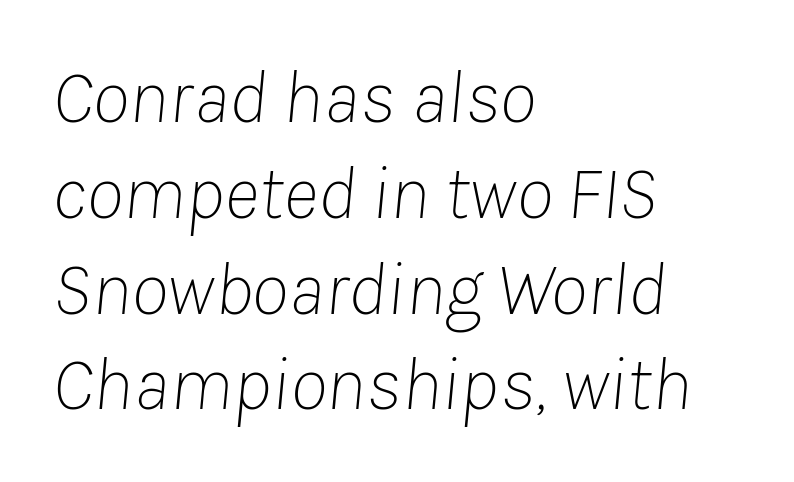
{"italic": "yes", "lean": "right", "slant_degrees": 8, "bold": "no", "weight": "thin", "width": "normal", "stroke_contrast": "low", "x_height": "medium", "monospaced": "no", "underline": "no", "align": "left", "line_spacing": "normal", "line_spacing_ratio": 1.26, "letter_spacing": "normal", "letter_spacing_em": 0.0, "glyph_px": 76}
